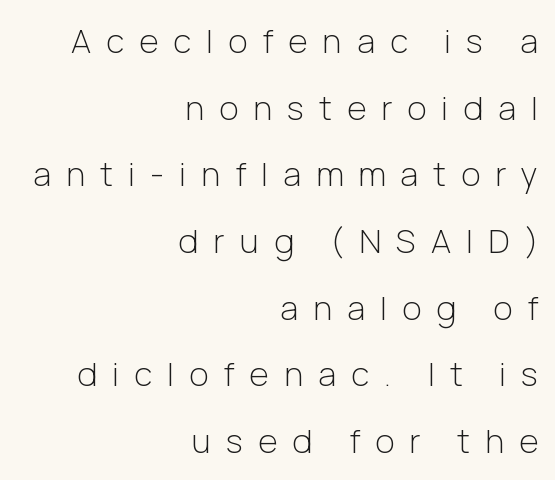
{"serif": "no", "italic": "no", "bold": "no", "weight": "light", "width": "normal", "stroke_contrast": "low", "x_height": "medium", "monospaced": "no", "underline": "no", "align": "right", "line_spacing": "loose", "line_spacing_ratio": 2.02, "letter_spacing": "wide", "letter_spacing_em": 0.46, "glyph_px": 33}
